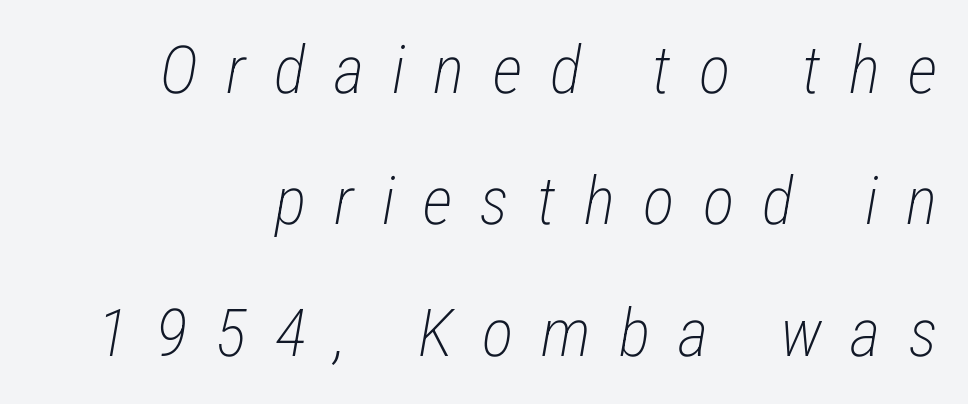
{"italic": "yes", "lean": "right", "slant_degrees": 12, "bold": "no", "weight": "light", "width": "condensed", "stroke_contrast": "low", "x_height": "medium", "monospaced": "no", "underline": "no", "align": "right", "line_spacing": "loose", "line_spacing_ratio": 1.99, "letter_spacing": "wide", "letter_spacing_em": 0.43, "glyph_px": 66}
